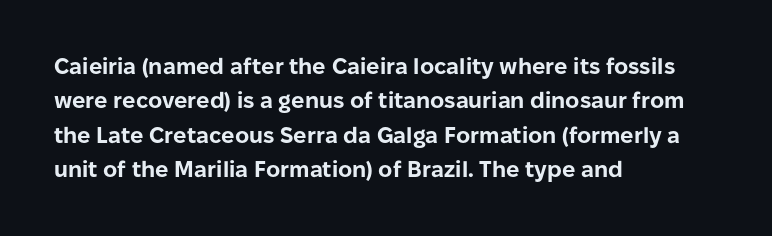
{"italic": "no", "bold": "yes", "underline": "no", "align": "left", "line_spacing": "normal", "line_spacing_ratio": 1.56, "letter_spacing": "normal", "letter_spacing_em": 0.0, "glyph_px": 22}
